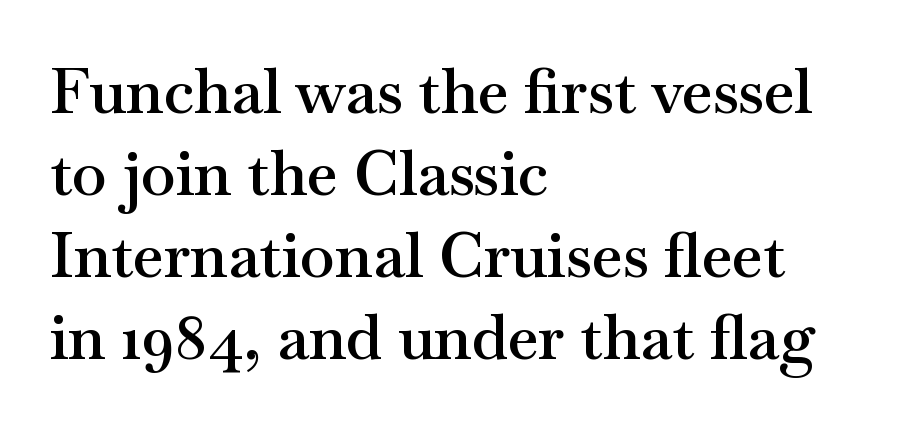
{"serif": "yes", "italic": "no", "bold": "semi", "weight": "semibold", "width": "wide", "stroke_contrast": "medium", "x_height": "small", "monospaced": "no", "underline": "no", "align": "left", "line_spacing": "normal", "line_spacing_ratio": 1.3, "letter_spacing": "normal", "letter_spacing_em": 0.0, "glyph_px": 63}
